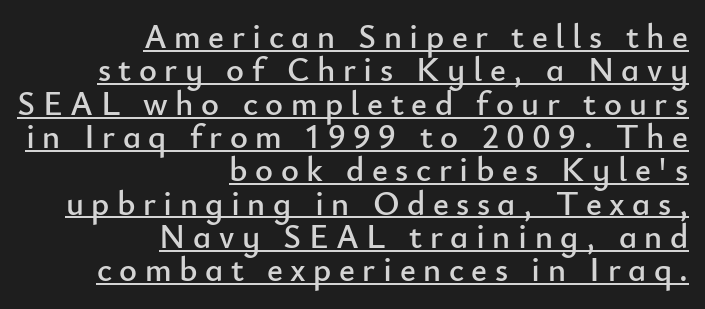
Q: Is the text italic (slanted)? A: No, it is upright.
Q: Is the typeface a serif or a sans-serif typeface? A: Sans-serif.
Q: Is the text underlined? A: Yes.
Q: How is the paragraph aligned? A: Right-aligned.
Q: Is the spacing between letters normal or unusually wide? A: Unusually wide.
Q: Is the spacing between lines tight, normal or loose? A: Tight.
Q: Width (condensed, normal, or wide)? A: Normal.
Q: Stroke contrast? A: Low.
Q: x-height? A: Small.
Q: Monospaced? A: No.
